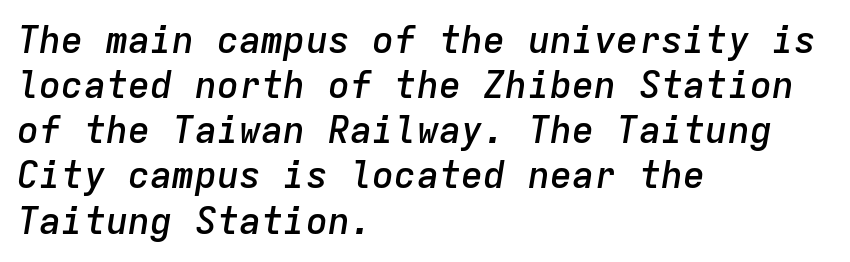
The image shows 37 px semibold type, italic (leaning right), monospaced; set left-aligned, line spacing 1.22x, normal letter spacing, not underlined; low stroke contrast and a medium x-height.
